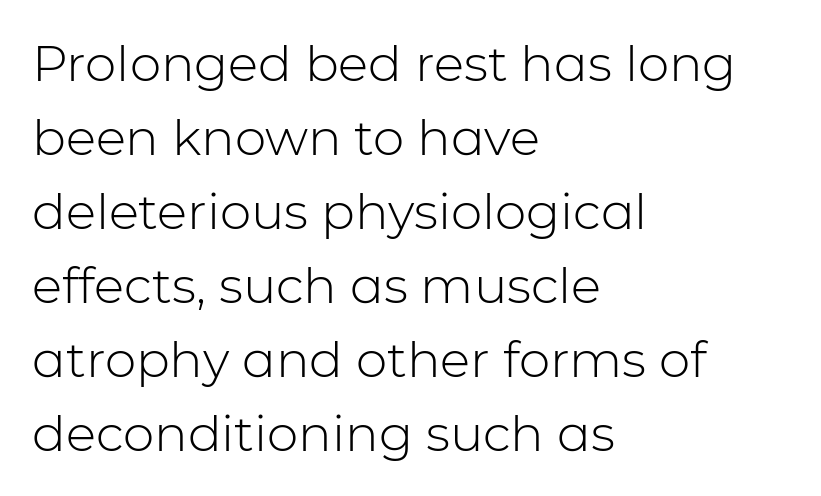
Quick note: underline off. These lines stack with their left ends in a neat column. Regarding serifs, this sample does without them. Proportional: the letters do not fall into vertical columns. Compared with typical paragraphs, the rows here are spaced about the same.
